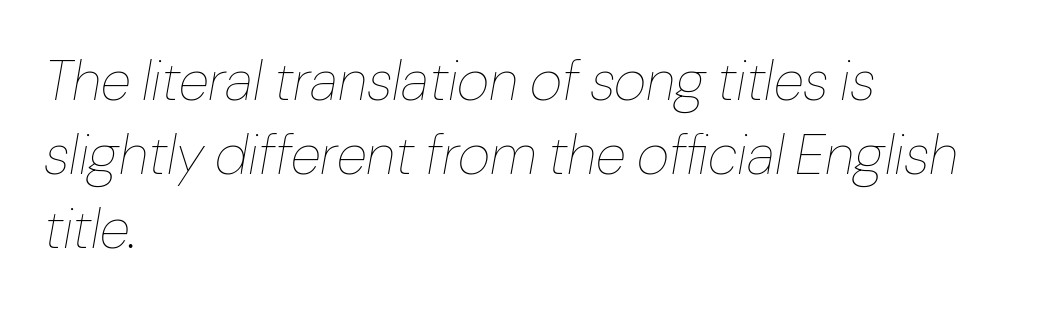
{"italic": "yes", "lean": "right", "slant_degrees": 10, "bold": "no", "weight": "thin", "width": "normal", "stroke_contrast": "low", "x_height": "medium", "monospaced": "no", "underline": "no", "align": "left", "line_spacing": "normal", "line_spacing_ratio": 1.32, "letter_spacing": "normal", "letter_spacing_em": 0.0, "glyph_px": 56}
